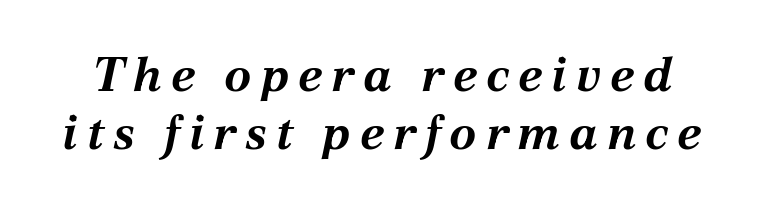
The image shows 49 px bold type, italic (leaning right); set line spacing 1.19x, not underlined; medium stroke contrast and a medium x-height.
